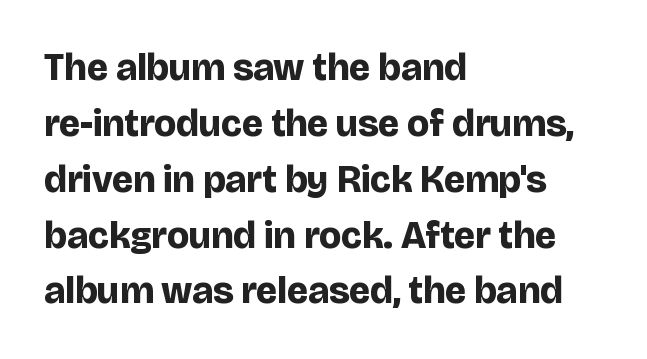
The image shows 38 px bold sans-serif type, upright; set left-aligned, normal line spacing (1.47x), normal letter spacing, not underlined; low stroke contrast and a large x-height.
